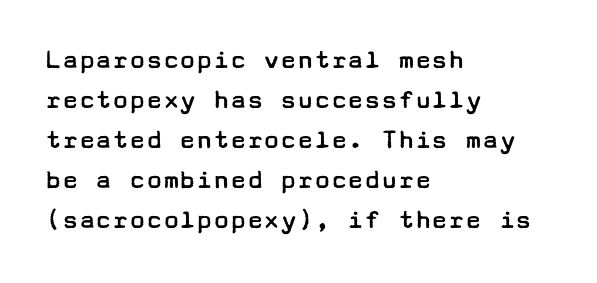
The line texture is even and compact thanks to regular tracking. Horizontal alignment here is leftward, the default for most running prose. Does the leading feel generous? No, just average. When letters stand straight like this, we call the style roman or upright. No letter is thick-stroked: the sample isn't bold. Check under the words: just untouched page.
